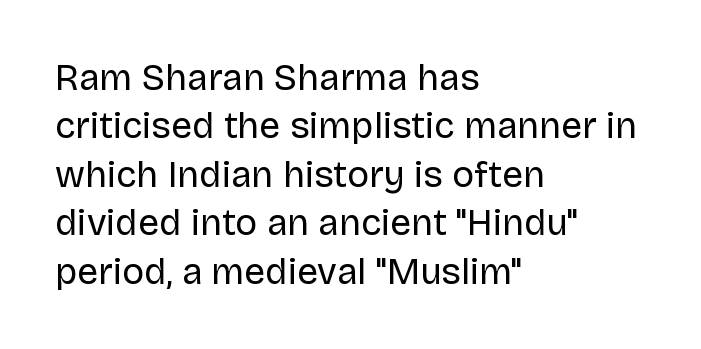
Designer's note — italics off, roman on. Plain, unruled lines of type. Grotesque or geometric, the face here clearly has no serifs. Casual observation: everything's shoved over to the left. Does extra space separate the letters? No, they use regular spacing.
